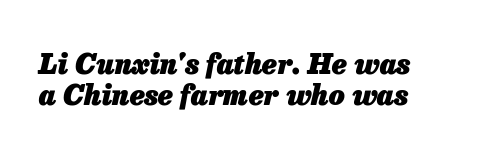
{"italic": "yes", "lean": "right", "slant_degrees": 13, "bold": "yes", "weight": "heavy", "width": "normal", "stroke_contrast": "low", "x_height": "medium", "monospaced": "no", "underline": "no", "line_spacing": "tight", "line_spacing_ratio": 1.11, "letter_spacing": "normal", "letter_spacing_em": 0.0, "glyph_px": 28}
